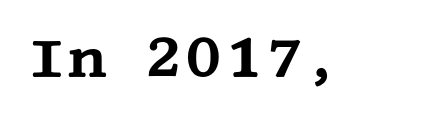
Q: Is the text italic (slanted)? A: No, it is upright.
Q: Is the typeface a serif or a sans-serif typeface? A: Serif.
Q: Is the text underlined? A: No.
Q: Is the spacing between letters normal or unusually wide? A: Normal.
Q: Width (condensed, normal, or wide)? A: Wide.
Q: Stroke contrast? A: Medium.
Q: x-height? A: Large.
